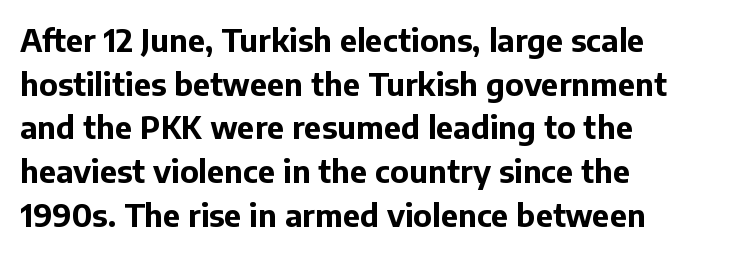
The image shows 31 px bold sans-serif type, upright; set left-aligned, normal line spacing (1.41x), normal letter spacing, not underlined; low stroke contrast and a medium x-height.
